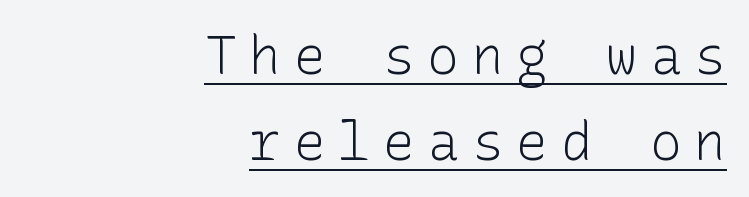
The image shows 53 px light sans-serif type, upright; set right-aligned, normal line spacing (1.62x), unusually wide letter spacing (+0.24 em), underlined; low stroke contrast and a medium x-height.
